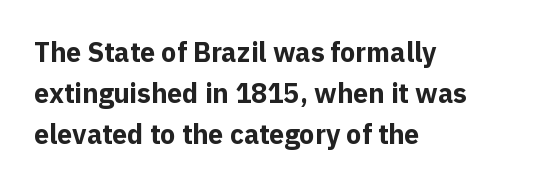
The image shows 27 px bold type, upright; set left-aligned, normal line spacing (1.51x), normal letter spacing, not underlined.
